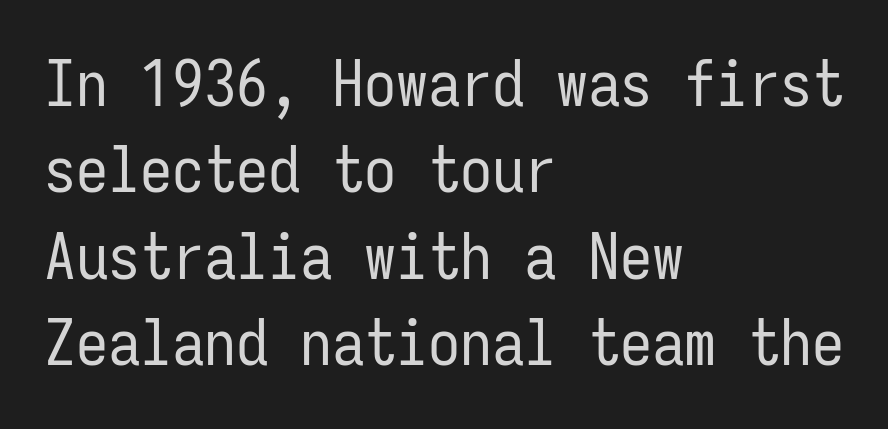
{"serif": "no", "italic": "no", "bold": "no", "weight": "regular", "width": "condensed", "stroke_contrast": "low", "x_height": "medium", "monospaced": "yes", "underline": "no", "align": "left", "line_spacing": "normal", "line_spacing_ratio": 1.35, "letter_spacing": "normal", "letter_spacing_em": 0.0, "glyph_px": 64}
